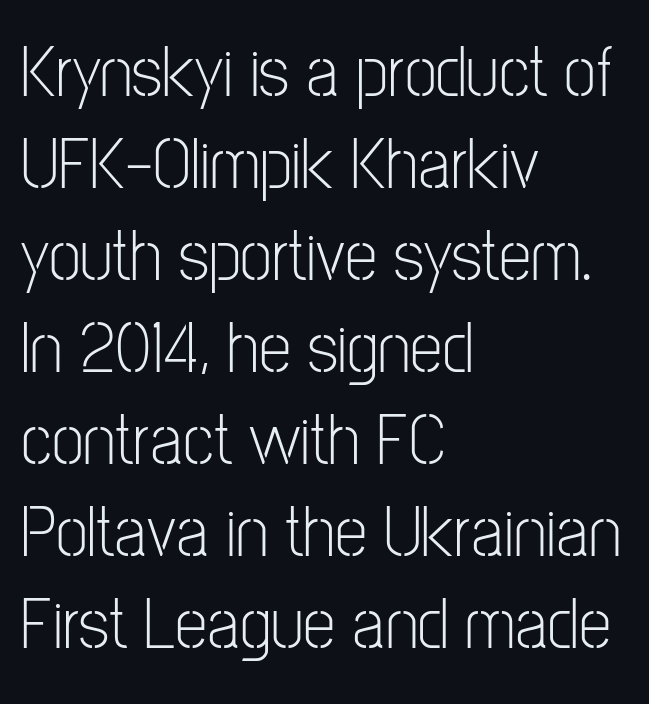
The lines sit at an ordinary, default distance from one another. Underlining? Definitely not there. The strokes are not fattened; the text isn't bold. Leftover space on each line is placed entirely after the last word. Font category for this specimen: sans-serif.
